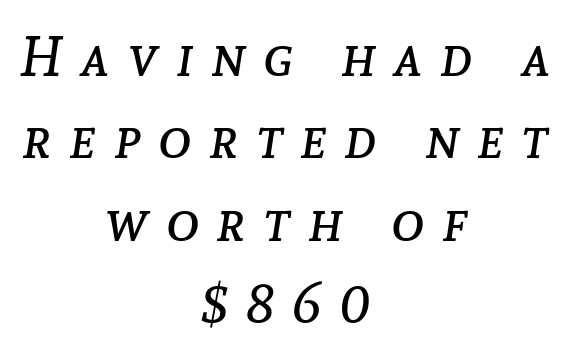
{"italic": "yes", "lean": "right", "slant_degrees": 8, "bold": "no", "weight": "regular", "width": "normal", "stroke_contrast": "low", "x_height": "medium", "monospaced": "no", "underline": "no", "align": "center", "line_spacing": "normal", "line_spacing_ratio": 1.47, "letter_spacing": "wide", "letter_spacing_em": 0.32, "glyph_px": 56}
